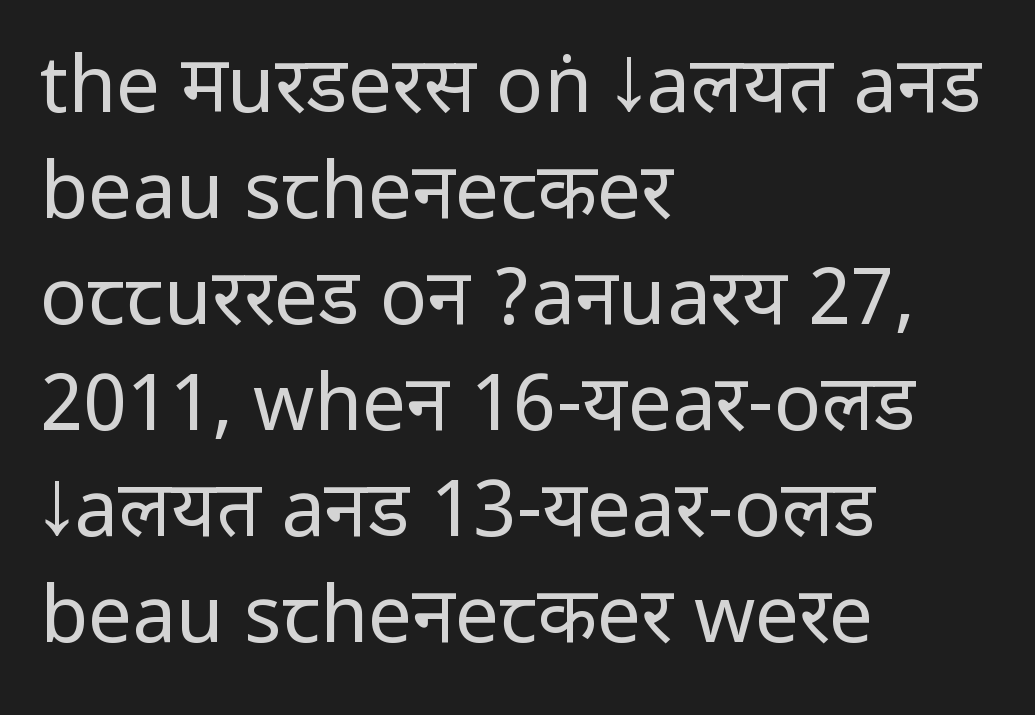
The image shows 78 px regular-weight, condensed sans-serif type, upright; set left-aligned, normal line spacing (1.36x), normal letter spacing, not underlined; low stroke contrast.
